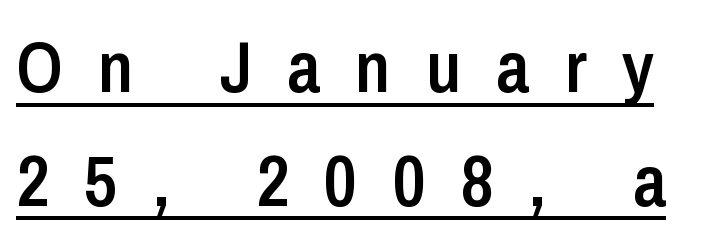
{"serif": "no", "italic": "no", "bold": "semi", "weight": "semibold", "width": "condensed", "stroke_contrast": "low", "x_height": "medium", "monospaced": "no", "underline": "yes", "line_spacing": "normal", "line_spacing_ratio": 1.56, "letter_spacing": "wide", "letter_spacing_em": 0.48, "glyph_px": 73}
